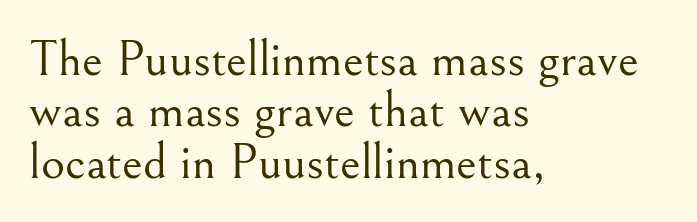
{"serif": "yes", "italic": "no", "bold": "no", "weight": "light", "width": "normal", "stroke_contrast": "medium", "x_height": "small", "monospaced": "no", "underline": "no", "align": "left", "line_spacing": "tight", "line_spacing_ratio": 0.99, "letter_spacing": "normal", "letter_spacing_em": 0.0, "glyph_px": 52}
